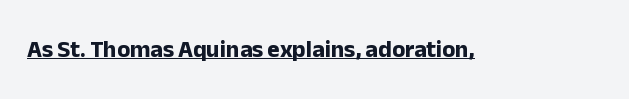
Q: Is the text bold? A: Yes.
Q: Is the text italic (slanted)? A: No, it is upright.
Q: Is the text underlined? A: Yes.
Q: Is the spacing between letters normal or unusually wide? A: Normal.
